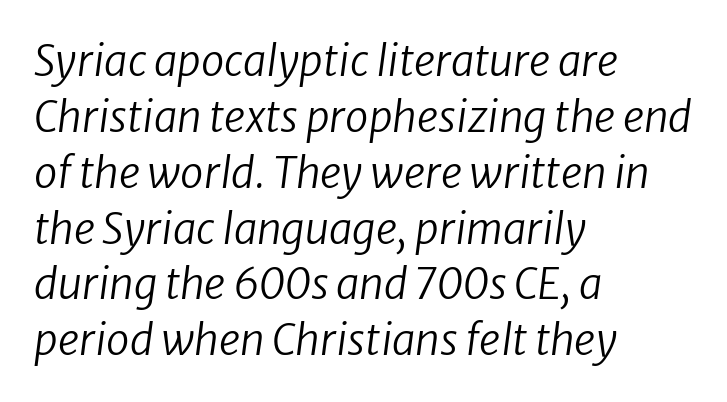
The designer went with a sans here, leaving each stem footless. Where is the straight margin? On the left. Each row of text sits above clean, open space. Vertical stems look standard width or narrower in stroke. The letters sit at their default tracking, neither squeezed nor spread. A typesetter would call this proportional, since set widths differ per character.
